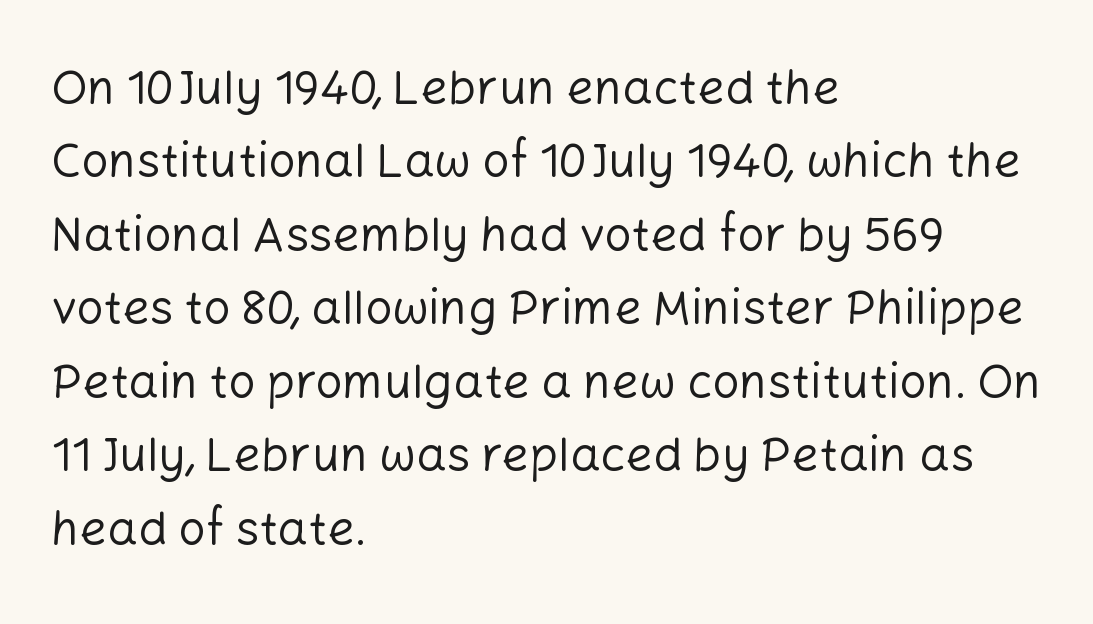
{"serif": "no", "italic": "no", "bold": "no", "weight": "regular", "width": "normal", "stroke_contrast": "low", "x_height": "medium", "monospaced": "no", "underline": "no", "align": "left", "line_spacing": "normal", "line_spacing_ratio": 1.53, "letter_spacing": "normal", "letter_spacing_em": 0.0, "glyph_px": 48}
